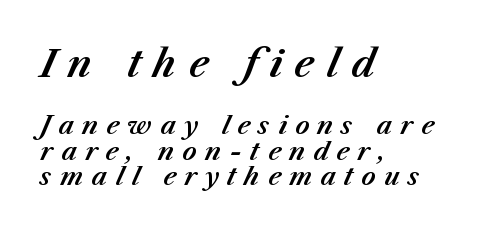
{"italic": "yes", "lean": "right", "slant_degrees": 23, "width": "normal", "stroke_contrast": "medium", "x_height": "medium", "monospaced": "no", "underline": "no", "align": "left", "line_spacing": "tight", "line_spacing_ratio": 1.02, "letter_spacing": "wide", "letter_spacing_em": 0.32, "larger_block": "first", "size_ratio": 1.52, "glyph_px": 38}
